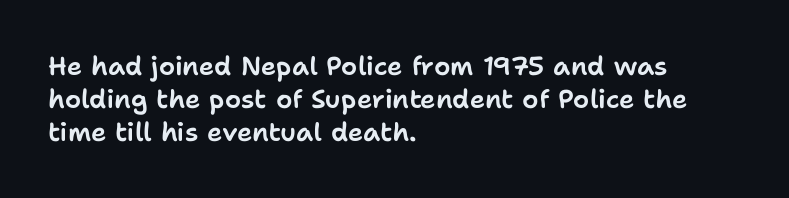
Q: Is the text italic (slanted)? A: No, it is upright.
Q: Is the text underlined? A: No.
Q: How is the paragraph aligned? A: Left-aligned.
Q: Is the spacing between letters normal or unusually wide? A: Normal.
Q: Is the spacing between lines tight, normal or loose? A: Normal.
